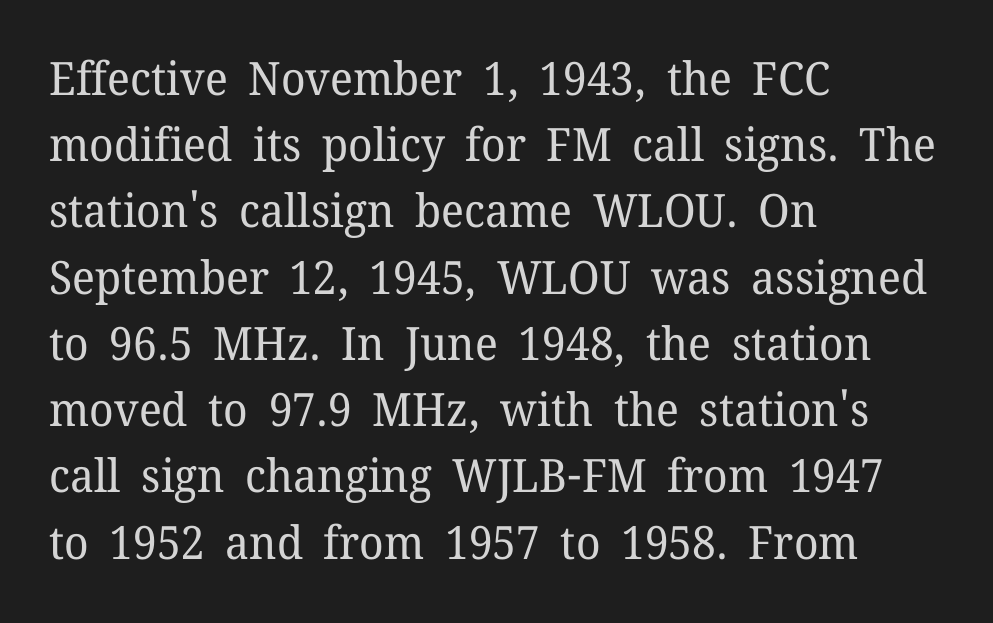
{"serif": "yes", "italic": "no", "bold": "no", "weight": "regular", "width": "normal", "stroke_contrast": "low", "x_height": "medium", "monospaced": "no", "underline": "no", "align": "left", "line_spacing": "normal", "line_spacing_ratio": 1.44, "letter_spacing": "normal", "letter_spacing_em": 0.0, "glyph_px": 46}
